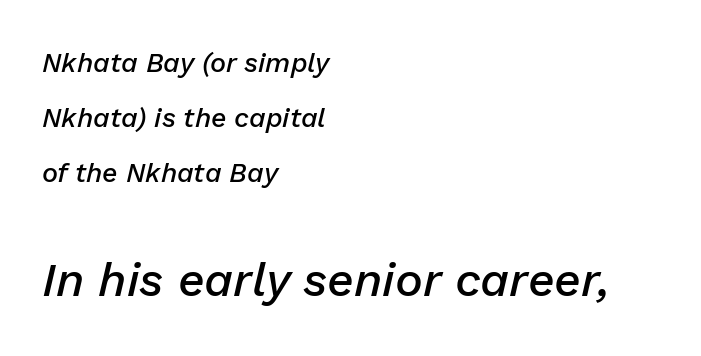
Rule under the text: the space is simply empty. Small over large — that's the arrangement of the two blocks here. Tracking value appears to be zero — textbook default spacing. It's the slanting kind of type. This sample has the flowing, uneven cadence of proportional lettering.
